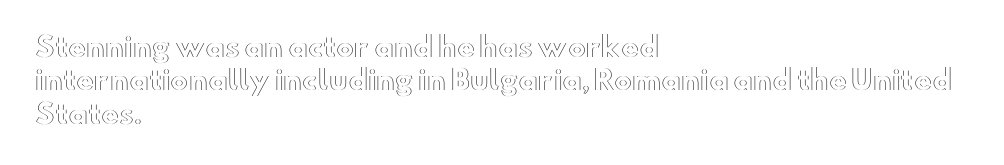
Q: Is the text italic (slanted)? A: No, it is upright.
Q: Is the text underlined? A: No.
Q: How is the paragraph aligned? A: Left-aligned.
Q: Is the spacing between letters normal or unusually wide? A: Normal.
